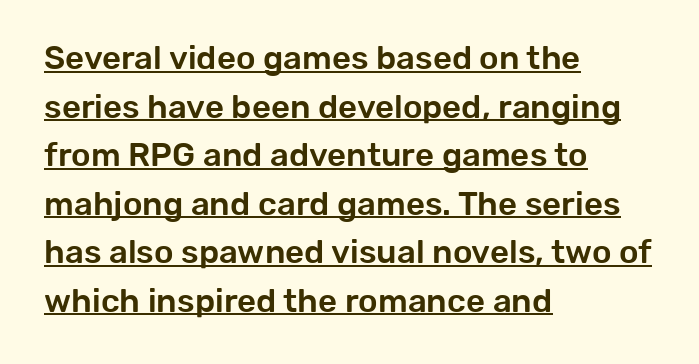
The image shows 33 px sans-serif type, upright; set left-aligned, normal line spacing (1.47x), normal letter spacing, underlined; low stroke contrast and a medium x-height.
